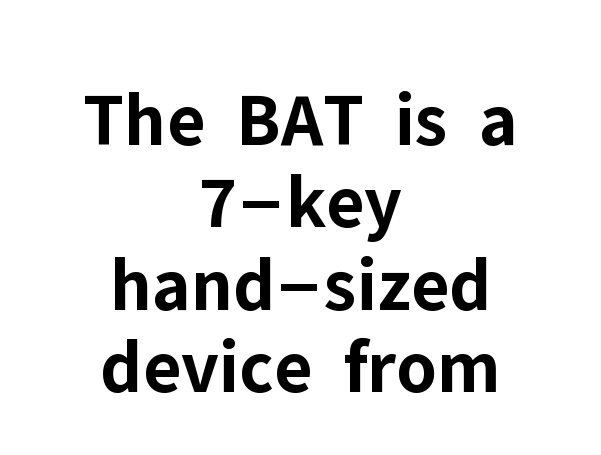
The image shows 77 px bold sans-serif type, upright; set centered, tight line spacing (1.07x), normal letter spacing, not underlined; low stroke contrast and a medium x-height.
